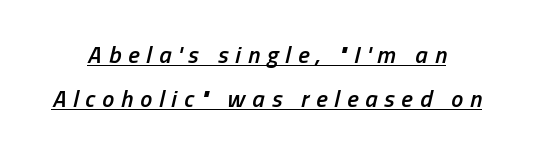
Q: Is the text bold? A: Semi-bold.
Q: Is the text italic (slanted)? A: Yes, it leans right by about 13 degrees.
Q: Is the text underlined? A: Yes.
Q: Is the spacing between letters normal or unusually wide? A: Unusually wide.
